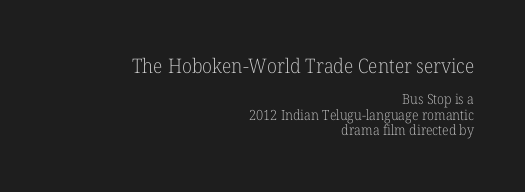
The image shows 20 px text type, upright; set right-aligned, tight line spacing (1.11x), normal letter spacing, not underlined; the first (top) block is 1.43x larger.
